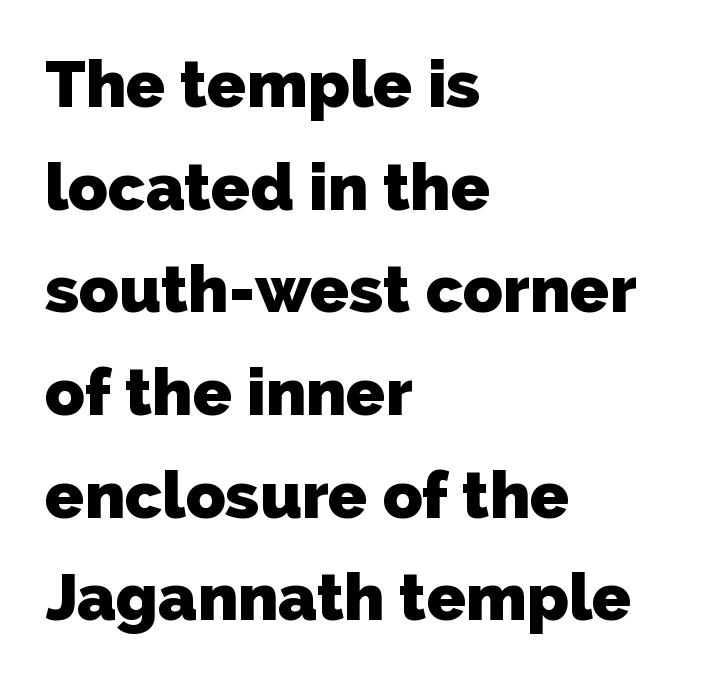
The image shows 65 px heavy sans-serif type; set left-aligned, normal line spacing (1.58x), normal letter spacing, not underlined; low stroke contrast and a medium x-height.
